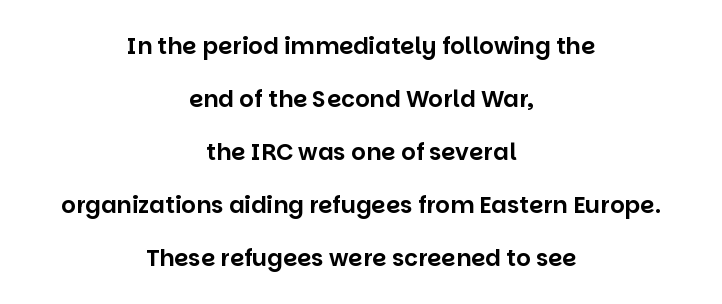
{"italic": "no", "underline": "no", "align": "center", "line_spacing": "loose", "line_spacing_ratio": 2.3, "letter_spacing": "normal", "letter_spacing_em": 0.0, "glyph_px": 23}
